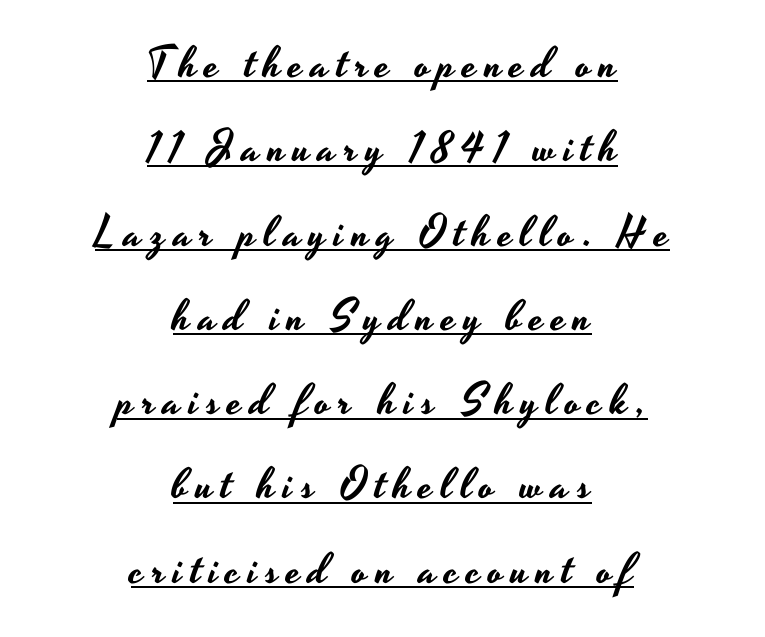
{"serif": "no", "width": "wide", "stroke_contrast": "low", "x_height": "small", "monospaced": "no", "underline": "yes", "align": "center", "line_spacing": "loose", "line_spacing_ratio": 1.96, "glyph_px": 43}
